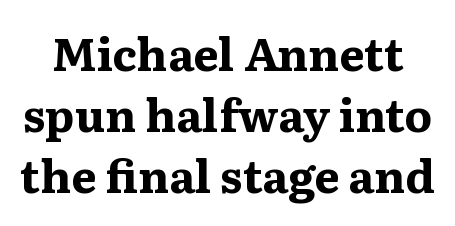
Q: Is the text bold? A: Yes.
Q: Is the text italic (slanted)? A: No, it is upright.
Q: Is the typeface a serif or a sans-serif typeface? A: Serif.
Q: Is the text underlined? A: No.
Q: Is the spacing between letters normal or unusually wide? A: Normal.
Q: Is the spacing between lines tight, normal or loose? A: Normal.
Q: Width (condensed, normal, or wide)? A: Wide.
Q: Stroke contrast? A: Medium.
Q: x-height? A: Medium.
Q: Monospaced? A: No.
